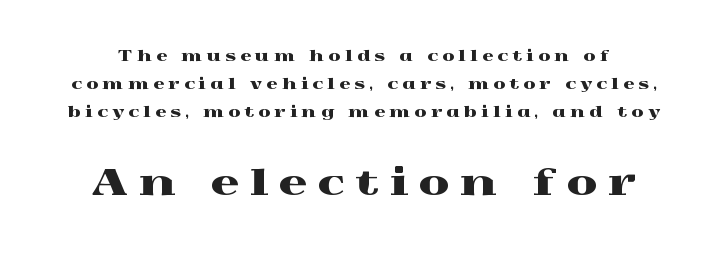
{"serif": "yes", "italic": "no", "width": "wide", "x_height": "medium", "monospaced": "no", "underline": "no", "line_spacing": "loose", "line_spacing_ratio": 2.0, "letter_spacing": "wide", "letter_spacing_em": 0.32, "larger_block": "second", "size_ratio": 2.5, "glyph_px": 35}
